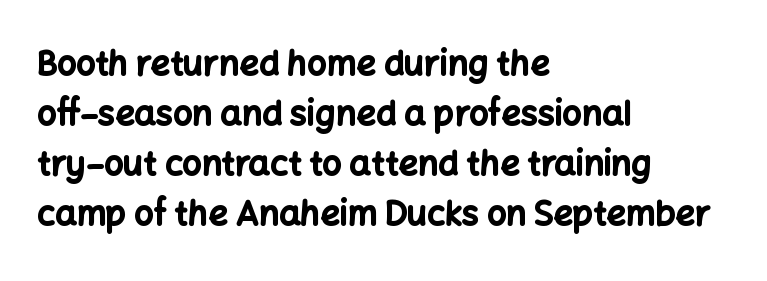
The image shows 34 px bold sans-serif type, upright; set left-aligned, normal line spacing (1.47x), normal letter spacing, not underlined; low stroke contrast and a medium x-height.
